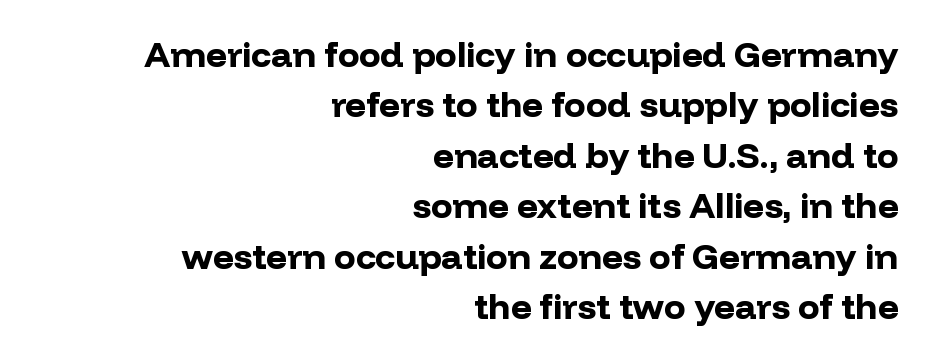
Typeset ragged left — the right edge is the straight one. Look at the bottom of the vertical strokes: they stop flat, with no serifs. Heavy-handed strokes throughout: this text is bold. Ordinary non-slanted type is in use. Spacing between characters is what you'd get straight out of the box.
